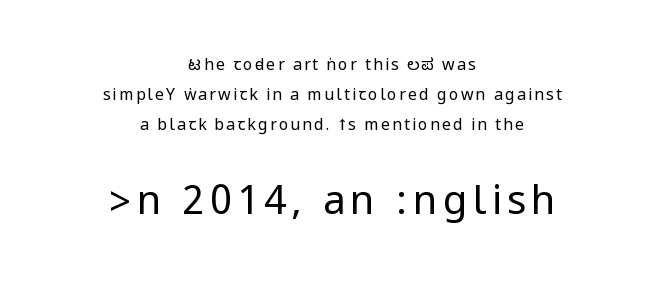
Q: Is the text bold? A: No.
Q: Is the text italic (slanted)? A: No, it is upright.
Q: Is the typeface a serif or a sans-serif typeface? A: Sans-serif.
Q: Is the text underlined? A: No.
Q: How is the paragraph aligned? A: Centered.
Q: Which block of text is set in a larger size, the first (top) or the second (bottom)? A: The second (bottom) one.
Q: Width (condensed, normal, or wide)? A: Condensed.
Q: Stroke contrast? A: Low.
